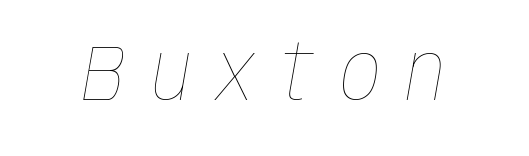
Q: Is the text bold? A: No.
Q: Is the text italic (slanted)? A: Yes, it leans right by about 10 degrees.
Q: Is the text underlined? A: No.
Q: Is the spacing between letters normal or unusually wide? A: Unusually wide.
Q: Width (condensed, normal, or wide)? A: Condensed.
Q: Stroke contrast? A: Low.
Q: x-height? A: Large.
Q: Monospaced? A: No.
